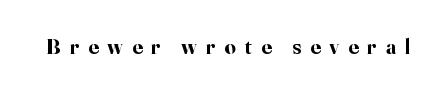
{"italic": "no", "bold": "yes", "underline": "no", "letter_spacing": "wide", "letter_spacing_em": 0.41, "glyph_px": 22}
